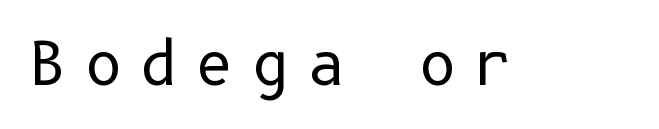
Q: Is the text bold? A: No.
Q: Is the text italic (slanted)? A: No, it is upright.
Q: Is the typeface a serif or a sans-serif typeface? A: Sans-serif.
Q: Is the text underlined? A: No.
Q: Is the spacing between letters normal or unusually wide? A: Unusually wide.
Q: Width (condensed, normal, or wide)? A: Normal.
Q: Stroke contrast? A: Low.
Q: x-height? A: Medium.
